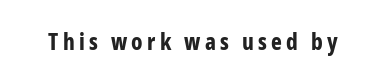
Q: Is the text bold? A: Yes.
Q: Is the text italic (slanted)? A: No, it is upright.
Q: Is the text underlined? A: No.
